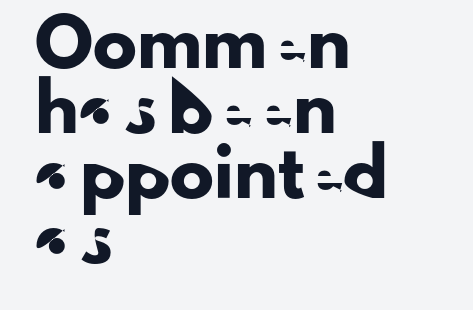
The image shows 44 px sans-serif type, upright; set left-aligned, normal line spacing (1.48x), normal letter spacing, not underlined; low stroke contrast and a small x-height.
